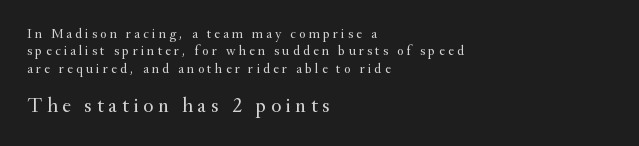
The image shows 21 px text type, upright; set left-aligned, normal line spacing (1.25x), unusually wide letter spacing (+0.22 em), not underlined; the second (bottom) block is 1.5x larger.
